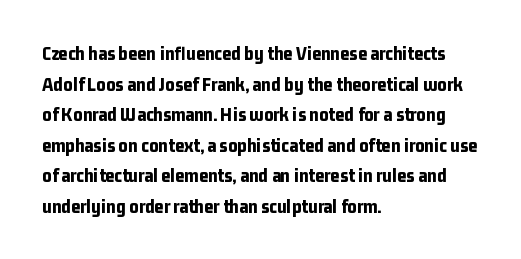
Q: Is the text bold? A: Yes.
Q: Is the text italic (slanted)? A: No, it is upright.
Q: Is the text underlined? A: No.
Q: How is the paragraph aligned? A: Left-aligned.
Q: Is the spacing between letters normal or unusually wide? A: Normal.
Q: Is the spacing between lines tight, normal or loose? A: Normal.
